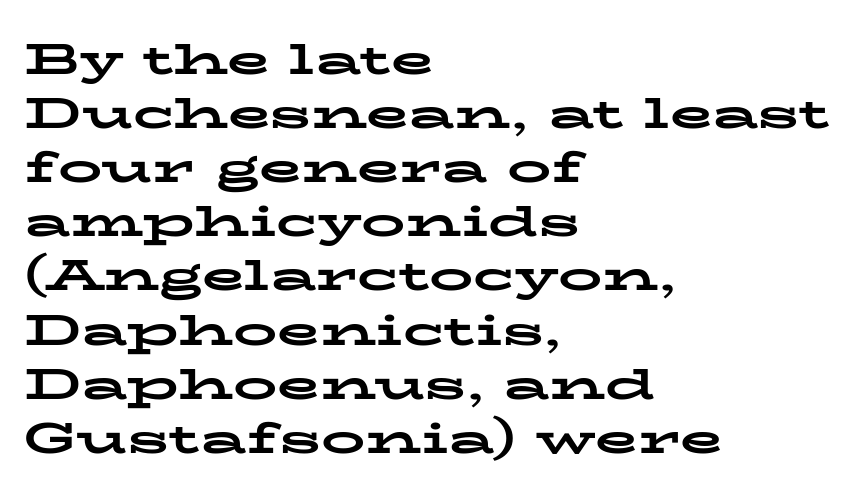
Nobody touched the tracking dial on this one. These lines are rendered in a variable-pitch font. The rendering anchors every line to the left-hand side. Notice how thick the strokes are: this is what a full bold looks like.
